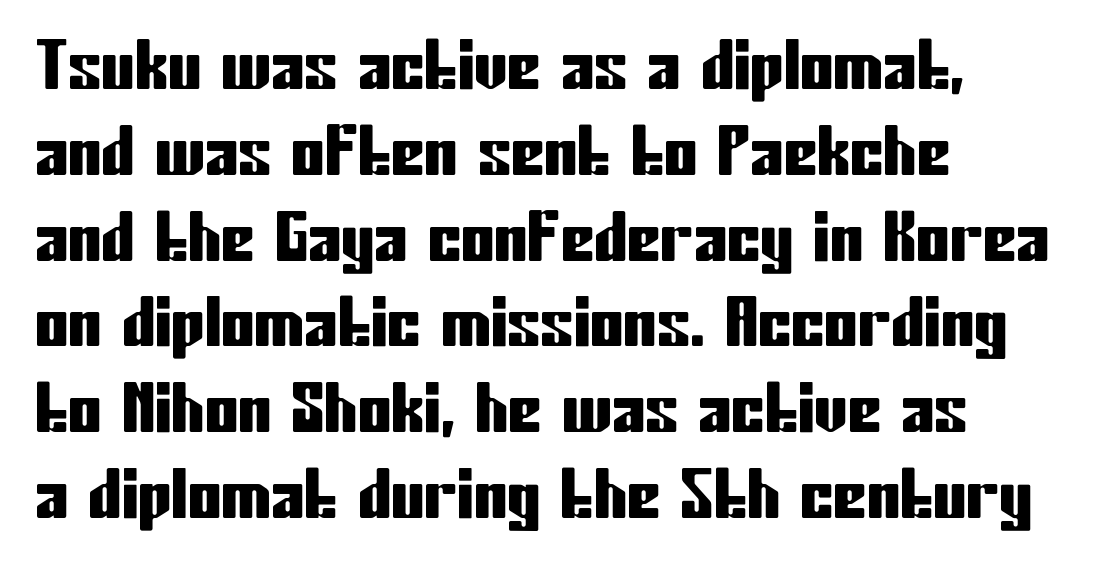
Q: Is the text italic (slanted)? A: No, it is upright.
Q: Is the typeface a serif or a sans-serif typeface? A: Sans-serif.
Q: Is the text underlined? A: No.
Q: How is the paragraph aligned? A: Left-aligned.
Q: Is the spacing between letters normal or unusually wide? A: Normal.
Q: Is the spacing between lines tight, normal or loose? A: Normal.
Q: Width (condensed, normal, or wide)? A: Condensed.
Q: Stroke contrast? A: Low.
Q: x-height? A: Medium.
Q: Monospaced? A: No.
